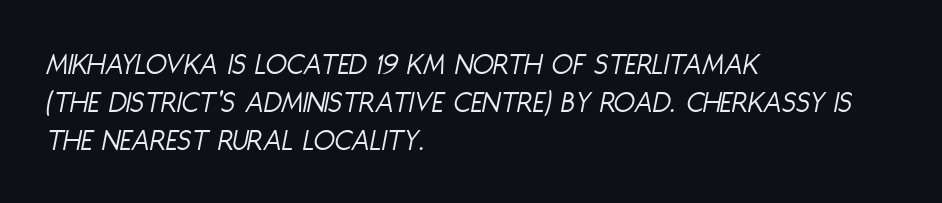
{"italic": "yes", "lean": "right", "slant_degrees": 11, "bold": "no", "weight": "light", "width": "condensed", "stroke_contrast": "low", "x_height": "large", "monospaced": "no", "underline": "no", "align": "left", "line_spacing_ratio": 1.23, "letter_spacing": "normal", "letter_spacing_em": 0.0, "glyph_px": 31}
